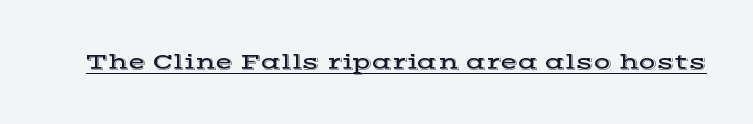
The image shows 23 px text type, upright; set normal letter spacing, underlined.
